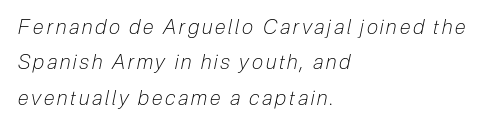
On a weight scale, this lands at 450 or below. The letters are slanted; this is an italic face. The rag falls on the right side of this text block. The zone under the glyphs is completely vacant.
